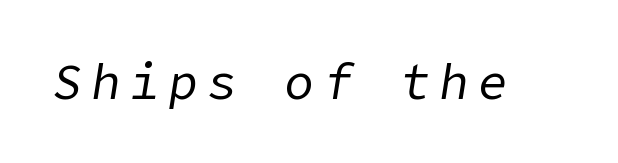
{"italic": "yes", "lean": "right", "slant_degrees": 9, "bold": "no", "weight": "regular", "width": "normal", "stroke_contrast": "low", "x_height": "medium", "underline": "no", "glyph_px": 49}
